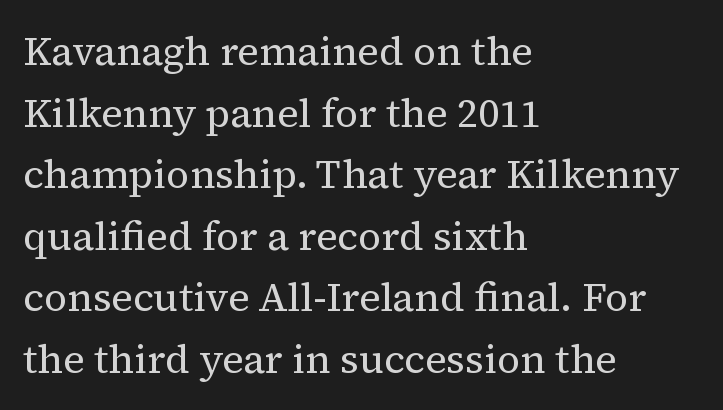
The image shows 40 px regular-weight serif type, upright; set left-aligned, normal line spacing (1.54x), normal letter spacing, not underlined; medium stroke contrast and a medium x-height.
